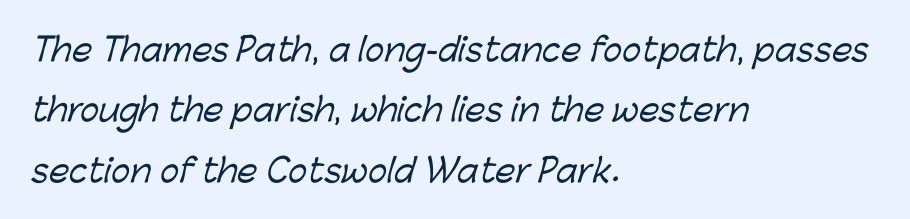
{"serif": "no", "width": "normal", "stroke_contrast": "low", "x_height": "medium", "monospaced": "no", "underline": "no", "align": "left", "line_spacing_ratio": 1.89, "letter_spacing": "normal", "letter_spacing_em": 0.0, "glyph_px": 32}
